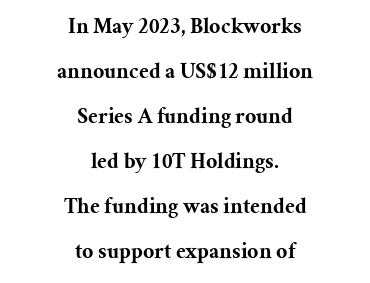
Q: Is the text bold? A: Yes.
Q: Is the text italic (slanted)? A: No, it is upright.
Q: Is the text underlined? A: No.
Q: How is the paragraph aligned? A: Centered.
Q: Is the spacing between letters normal or unusually wide? A: Normal.
Q: Is the spacing between lines tight, normal or loose? A: Loose.
